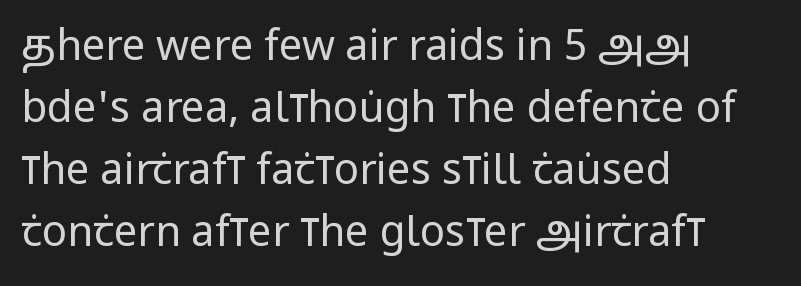
Q: Is the text bold? A: No.
Q: Is the text italic (slanted)? A: No, it is upright.
Q: Is the typeface a serif or a sans-serif typeface? A: Sans-serif.
Q: Is the text underlined? A: No.
Q: How is the paragraph aligned? A: Left-aligned.
Q: Is the spacing between letters normal or unusually wide? A: Normal.
Q: Is the spacing between lines tight, normal or loose? A: Normal.
Q: Width (condensed, normal, or wide)? A: Condensed.
Q: Stroke contrast? A: Low.
Q: x-height? A: Large.
Q: Monospaced? A: No.
